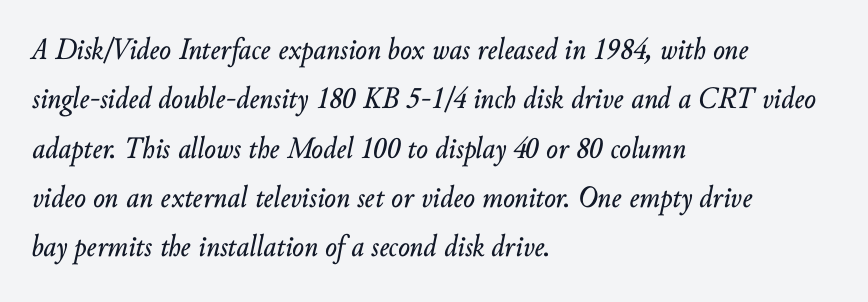
The gaps between neighbouring characters are ordinary and unremarkable. The string is rendered with underlining switched off. The face used here is proportionally spaced, like ordinary book or web type. The vertical gap from one line to the next is medium. Layout note: lines flush left. Notice how the stems are inclined rather than vertical — that's the hallmark of italics.
